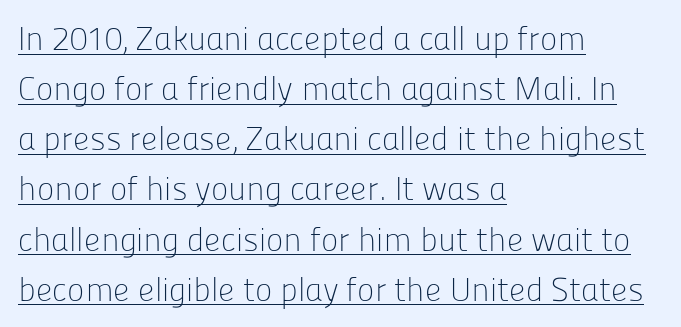
{"serif": "no", "italic": "no", "bold": "no", "weight": "light", "width": "normal", "stroke_contrast": "low", "x_height": "medium", "monospaced": "no", "underline": "yes", "align": "left", "line_spacing": "normal", "line_spacing_ratio": 1.52, "letter_spacing": "normal", "letter_spacing_em": 0.0, "glyph_px": 33}
